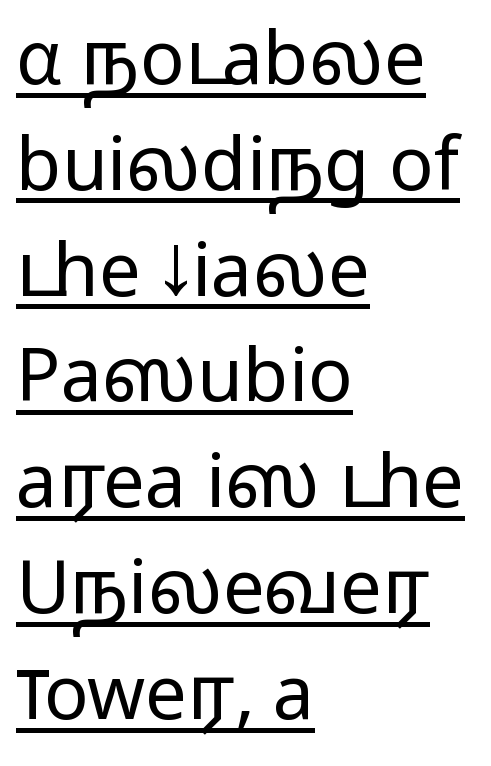
The image shows 74 px light, wide sans-serif type, upright; set left-aligned, normal line spacing (1.43x), normal letter spacing, underlined; low stroke contrast and a medium x-height.
